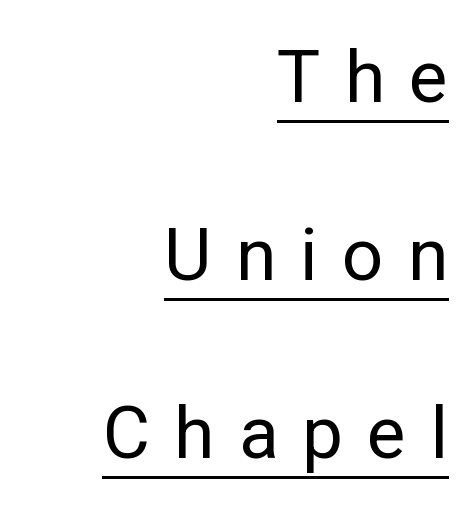
{"serif": "no", "italic": "no", "bold": "no", "weight": "regular", "width": "normal", "stroke_contrast": "low", "x_height": "medium", "monospaced": "no", "underline": "yes", "align": "right", "line_spacing": "loose", "line_spacing_ratio": 2.44, "letter_spacing": "wide", "letter_spacing_em": 0.33, "glyph_px": 73}
